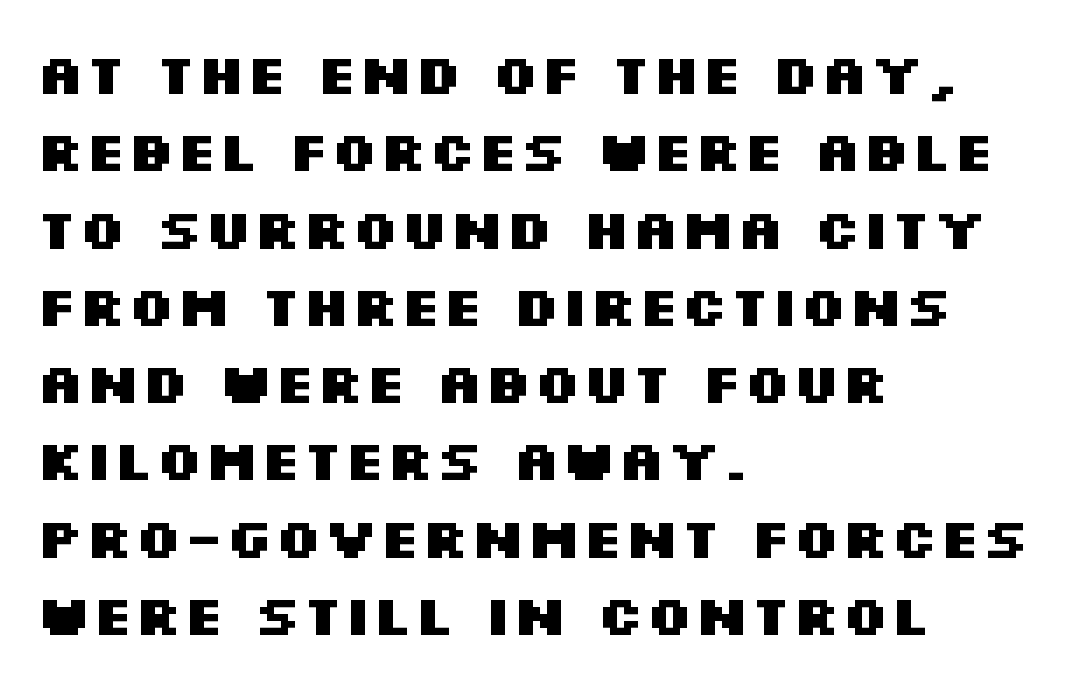
{"serif": "no", "italic": "no", "bold": "yes", "weight": "heavy", "width": "wide", "stroke_contrast": "medium", "x_height": "large", "monospaced": "no", "underline": "no", "align": "left", "line_spacing": "normal", "line_spacing_ratio": 1.38, "letter_spacing": "normal", "letter_spacing_em": 0.0, "glyph_px": 56}
